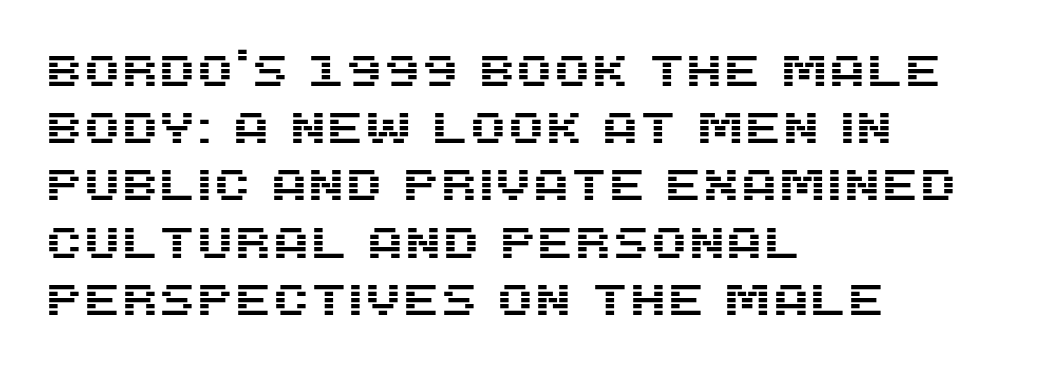
Think of a printed novel: that variable character pitch is what you see here. A sans-serif font was chosen for this passage. The block of text has a typical density, with ordinary space between rows. Alignment: flush left.
